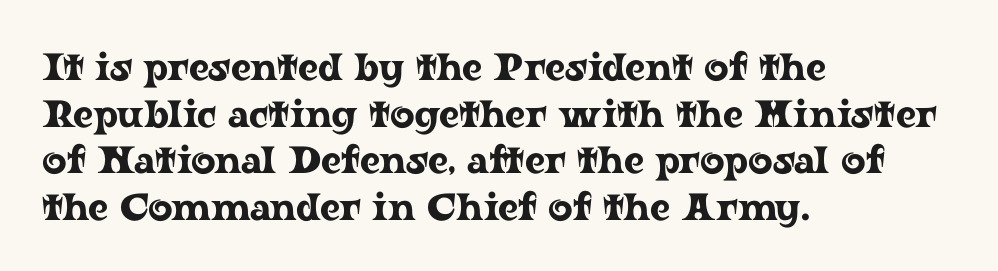
The image shows 38 px wide serif type, upright; set left-aligned, line spacing 1.23x, normal letter spacing, not underlined; low stroke contrast and a medium x-height.
